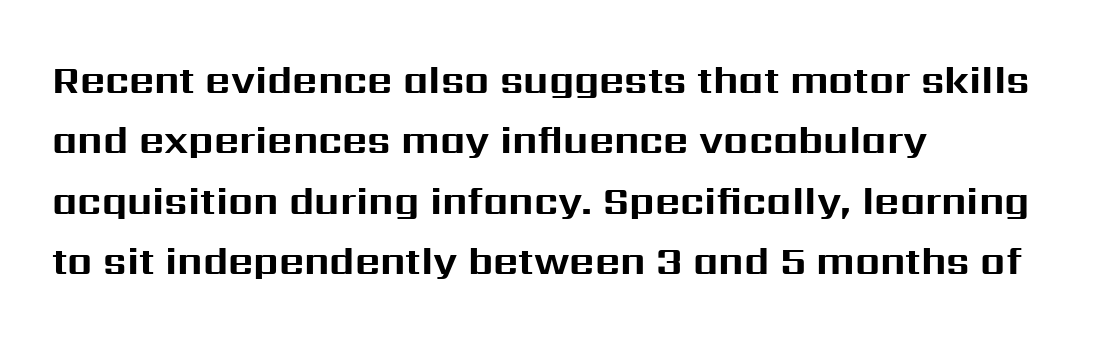
The image shows 39 px bold sans-serif type, upright; set left-aligned, normal line spacing (1.55x), normal letter spacing, not underlined; medium stroke contrast and a medium x-height.
